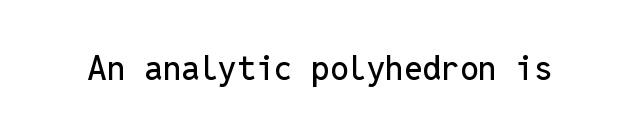
Q: Is the text italic (slanted)? A: No, it is upright.
Q: Is the typeface a serif or a sans-serif typeface? A: Sans-serif.
Q: Is the text underlined? A: No.
Q: Is the spacing between letters normal or unusually wide? A: Normal.
Q: Width (condensed, normal, or wide)? A: Normal.
Q: Stroke contrast? A: Low.
Q: x-height? A: Medium.
Q: Monospaced? A: Yes.
